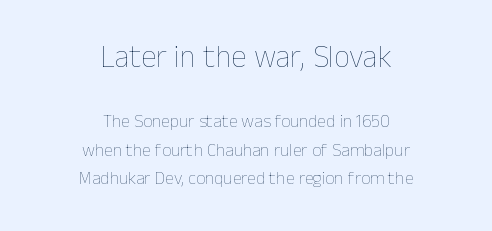
Q: Is the text bold? A: No.
Q: Is the text italic (slanted)? A: No, it is upright.
Q: Is the text underlined? A: No.
Q: How is the paragraph aligned? A: Centered.
Q: Is the spacing between letters normal or unusually wide? A: Normal.
Q: Is the spacing between lines tight, normal or loose? A: Normal.
Q: Which block of text is set in a larger size, the first (top) or the second (bottom)? A: The first (top) one.
Q: Width (condensed, normal, or wide)? A: Normal.
Q: Stroke contrast? A: Low.
Q: x-height? A: Medium.
Q: Monospaced? A: No.
